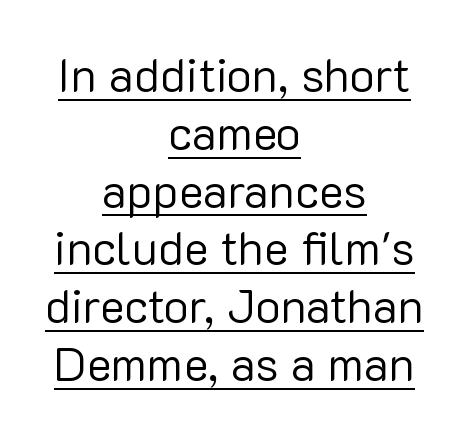
The image shows 47 px regular-weight sans-serif type, upright; set centered, line spacing 1.23x, normal letter spacing, underlined; low stroke contrast and a medium x-height.
